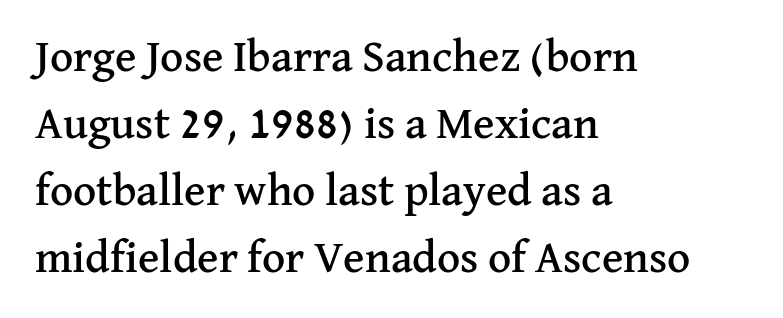
{"serif": "yes", "italic": "no", "width": "normal", "stroke_contrast": "medium", "x_height": "medium", "monospaced": "no", "underline": "no", "align": "left", "line_spacing": "normal", "line_spacing_ratio": 1.49, "letter_spacing": "normal", "letter_spacing_em": 0.0, "glyph_px": 45}
